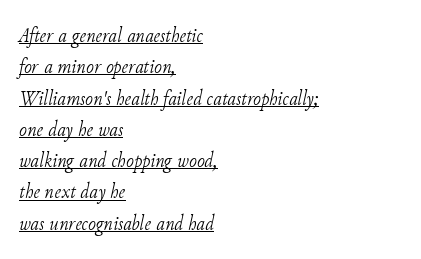
Q: Is the text bold? A: No.
Q: Is the text italic (slanted)? A: Yes, it leans right by about 11 degrees.
Q: Is the text underlined? A: Yes.
Q: How is the paragraph aligned? A: Left-aligned.
Q: Is the spacing between letters normal or unusually wide? A: Normal.
Q: Is the spacing between lines tight, normal or loose? A: Normal.
